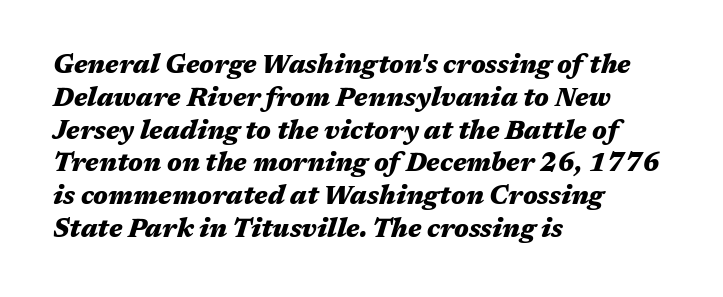
The image shows 26 px bold type, italic (leaning right); set left-aligned, normal line spacing (1.26x), normal letter spacing, not underlined.
